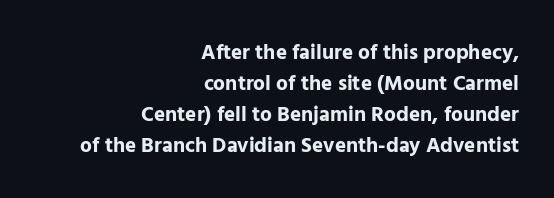
{"italic": "no", "bold": "yes", "underline": "no", "align": "right", "line_spacing": "normal", "line_spacing_ratio": 1.47, "letter_spacing": "normal", "letter_spacing_em": 0.0, "glyph_px": 21}
